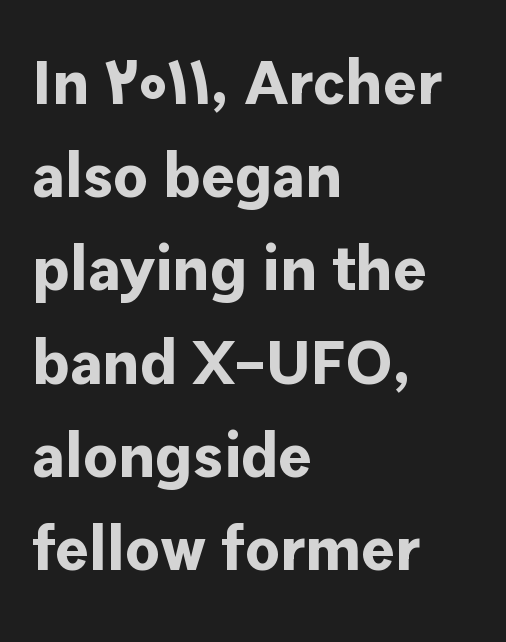
Character widths vary here, with narrow letters taking less room than wide ones. The glyphs have the mass of a bold cut. Compared with typical body copy, the letter spacing here is the same. The type family on display is of the sans-serif kind.
